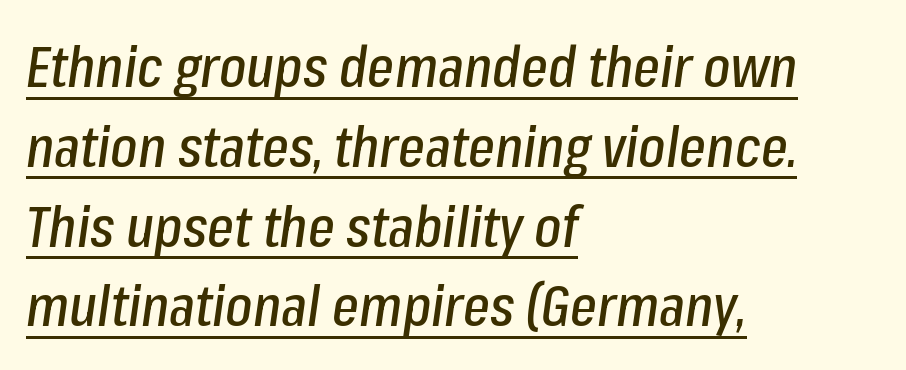
The image shows 57 px condensed type, italic (leaning right); set left-aligned, normal line spacing (1.4x), normal letter spacing, underlined; low stroke contrast and a medium x-height.
